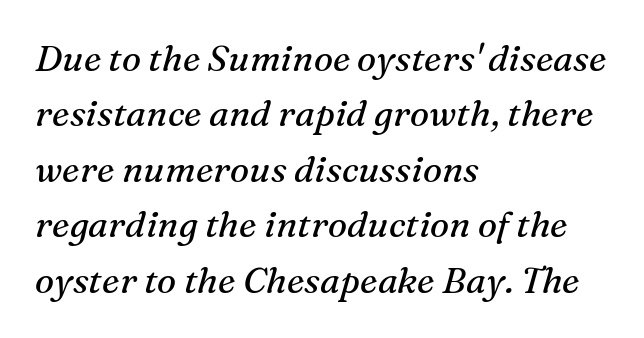
{"serif": "yes", "italic": "yes", "lean": "right", "slant_degrees": 16, "bold": "no", "weight": "regular", "width": "normal", "stroke_contrast": "medium", "x_height": "medium", "monospaced": "no", "underline": "no", "align": "left", "line_spacing": "normal", "line_spacing_ratio": 1.54, "letter_spacing": "normal", "letter_spacing_em": 0.0, "glyph_px": 36}
